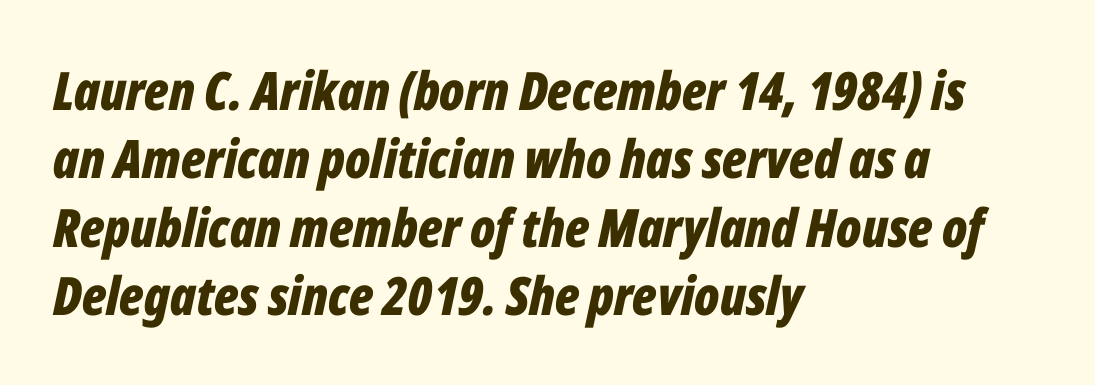
Q: Is the text bold? A: Yes.
Q: Is the text italic (slanted)? A: Yes, it leans right by about 12 degrees.
Q: Is the text underlined? A: No.
Q: How is the paragraph aligned? A: Left-aligned.
Q: Is the spacing between letters normal or unusually wide? A: Normal.
Q: Is the spacing between lines tight, normal or loose? A: Normal.
Q: Width (condensed, normal, or wide)? A: Condensed.
Q: Stroke contrast? A: Low.
Q: x-height? A: Medium.
Q: Monospaced? A: No.
